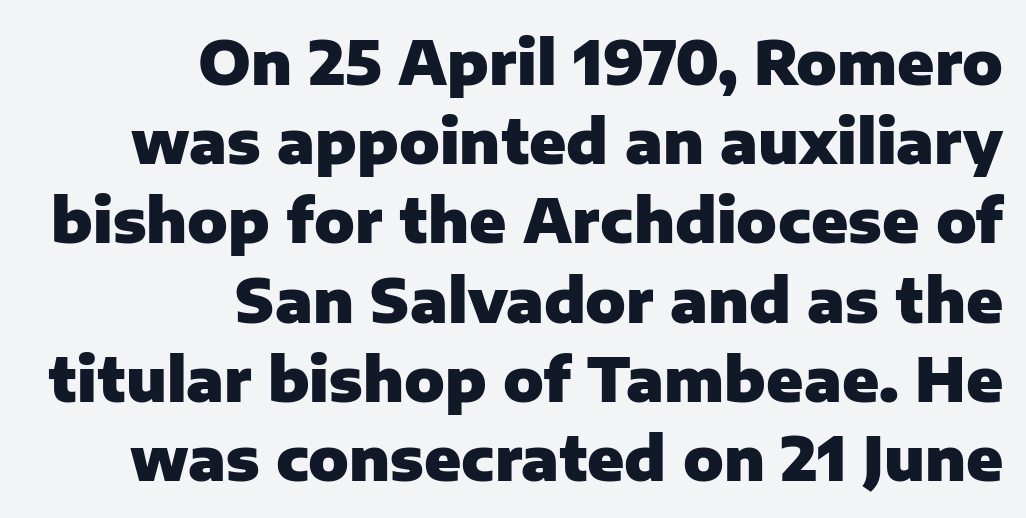
Casual observation: everything's shoved over to the right. Rows of type keep a routine distance in the vertical direction. A typesetter would call this proportional, since set widths differ per character. The axis of the letterforms is exactly vertical.
